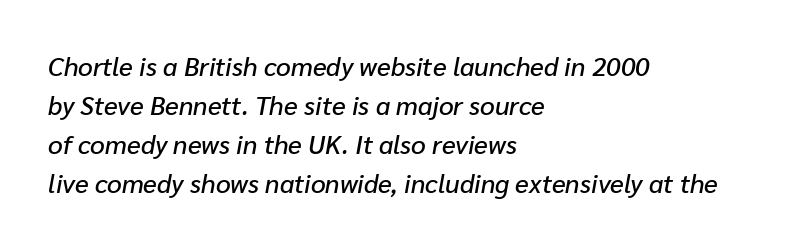
{"italic": "yes", "lean": "right", "slant_degrees": 10, "underline": "no", "align": "left", "line_spacing": "normal", "line_spacing_ratio": 1.5, "letter_spacing": "normal", "letter_spacing_em": 0.0, "glyph_px": 26}
